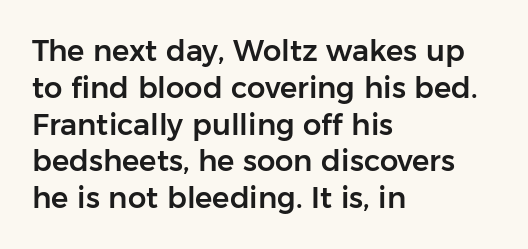
Q: Is the text italic (slanted)? A: No, it is upright.
Q: Is the typeface a serif or a sans-serif typeface? A: Sans-serif.
Q: Is the text underlined? A: No.
Q: How is the paragraph aligned? A: Left-aligned.
Q: Is the spacing between letters normal or unusually wide? A: Normal.
Q: Is the spacing between lines tight, normal or loose? A: Normal.
Q: Width (condensed, normal, or wide)? A: Normal.
Q: Stroke contrast? A: Low.
Q: x-height? A: Medium.
Q: Monospaced? A: No.
